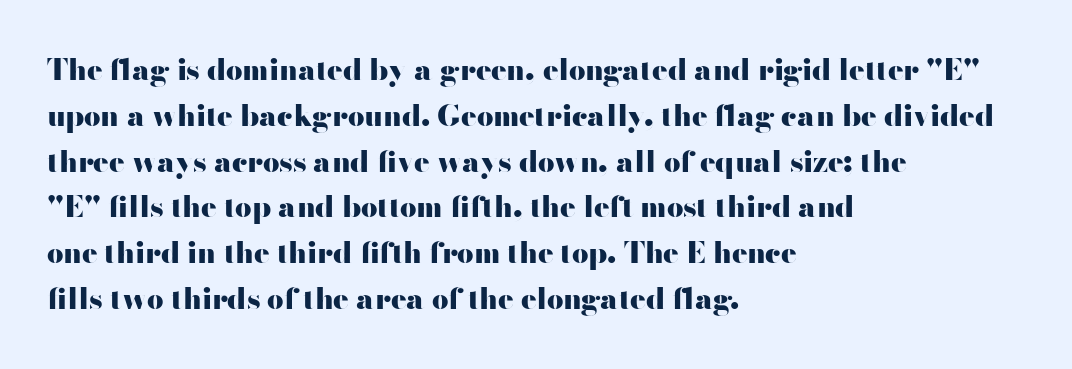
The image shows 29 px heavy, wide sans-serif type, upright; set left-aligned, normal line spacing (1.58x), normal letter spacing, not underlined; high stroke contrast and a small x-height.
